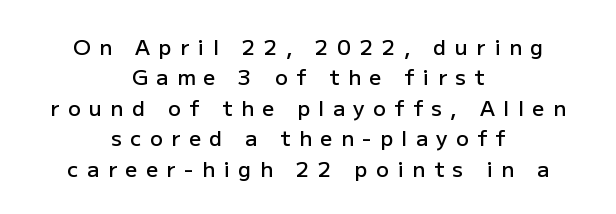
The image shows 21 px text type, upright; set centered, normal line spacing (1.45x), unusually wide letter spacing (+0.41 em), not underlined.
